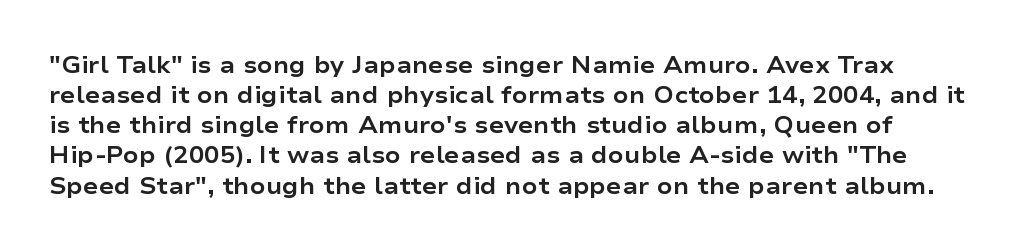
The image shows 23 px bold type, upright; set normal line spacing (1.31x), normal letter spacing, not underlined.
